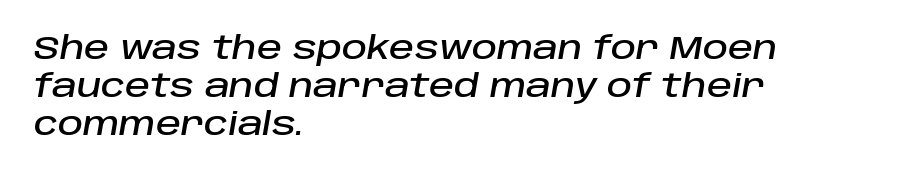
{"italic": "yes", "lean": "right", "slant_degrees": 10, "width": "normal", "stroke_contrast": "low", "x_height": "large", "monospaced": "no", "underline": "no", "align": "left", "line_spacing_ratio": 1.23, "letter_spacing": "normal", "letter_spacing_em": 0.0, "glyph_px": 31}
